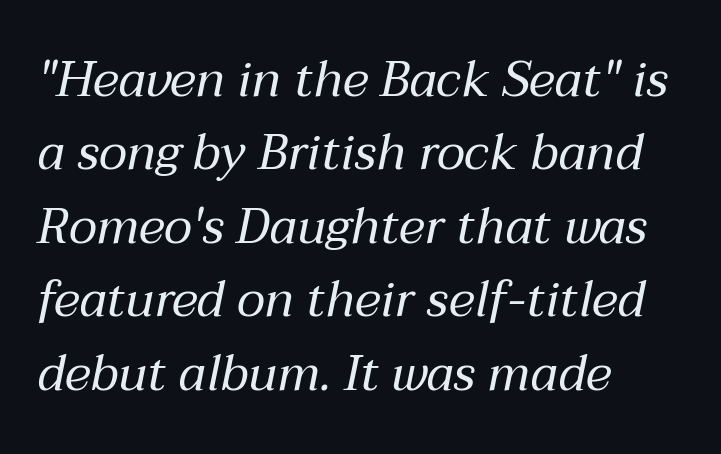
Spacing verdict: proportional, widths tailored to each character. Slant detected: the letters are inclined. Is the stroke heavy? The answer is a plain regular-or-lighter. Honestly, the letter spacing is just normal — you wouldn't notice it. Just letters on the line, the space beneath them empty. Compared with a centered layout, this one pins lines to the left instead.
